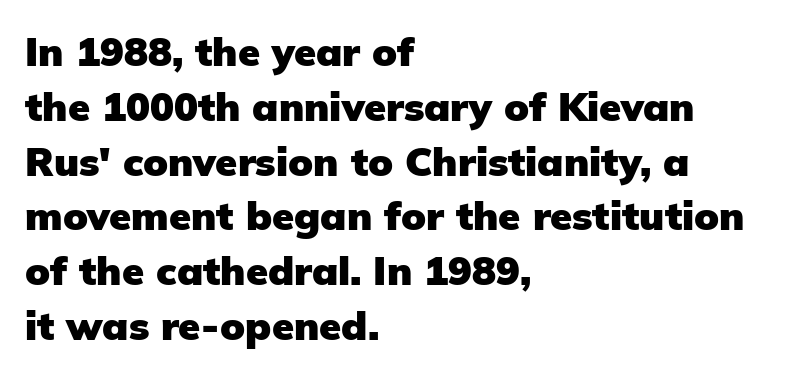
The image shows 40 px heavy sans-serif type, upright; set left-aligned, normal line spacing (1.37x), normal letter spacing, not underlined; low stroke contrast and a medium x-height.
